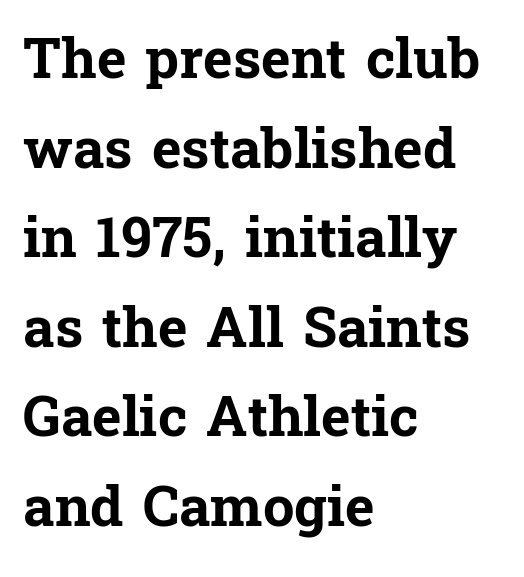
{"serif": "yes", "italic": "no", "bold": "yes", "weight": "bold", "width": "normal", "stroke_contrast": "low", "x_height": "medium", "monospaced": "no", "underline": "no", "align": "left", "line_spacing": "normal", "line_spacing_ratio": 1.6, "letter_spacing": "normal", "letter_spacing_em": 0.0, "glyph_px": 56}
